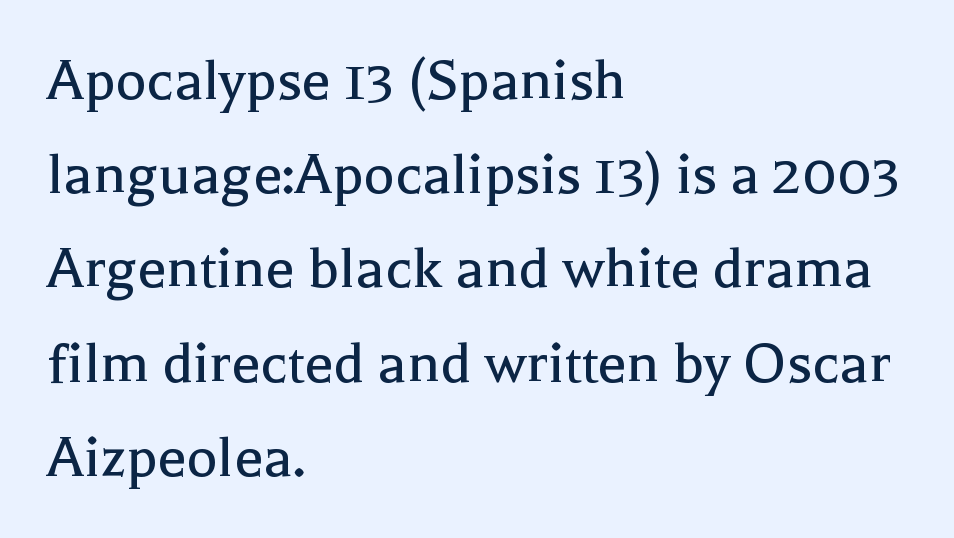
{"serif": "yes", "italic": "no", "bold": "no", "weight": "regular", "width": "normal", "x_height": "medium", "monospaced": "no", "underline": "no", "align": "left", "line_spacing": "normal", "line_spacing_ratio": 1.45, "letter_spacing": "normal", "letter_spacing_em": 0.0, "glyph_px": 65}
